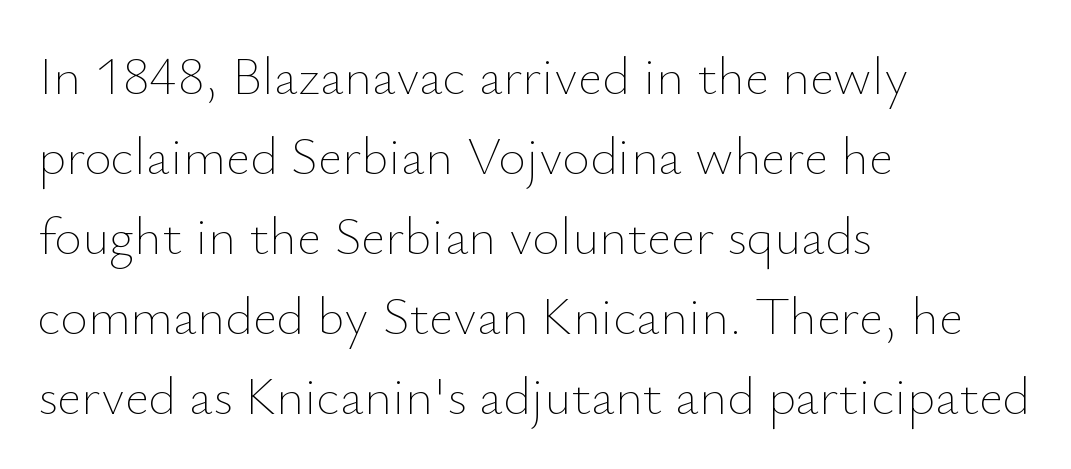
The image shows 53 px thin type, upright; set left-aligned, normal line spacing (1.51x), normal letter spacing, not underlined; low stroke contrast and a small x-height.
